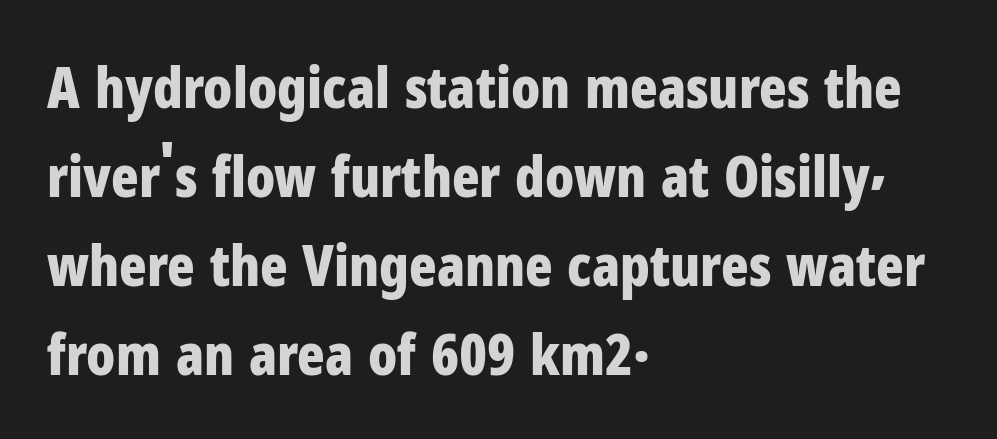
Q: Is the text bold? A: Yes.
Q: Is the text italic (slanted)? A: No, it is upright.
Q: Is the typeface a serif or a sans-serif typeface? A: Sans-serif.
Q: Is the text underlined? A: No.
Q: How is the paragraph aligned? A: Left-aligned.
Q: Is the spacing between letters normal or unusually wide? A: Normal.
Q: Is the spacing between lines tight, normal or loose? A: Normal.
Q: Width (condensed, normal, or wide)? A: Condensed.
Q: Stroke contrast? A: Low.
Q: x-height? A: Medium.
Q: Monospaced? A: No.
